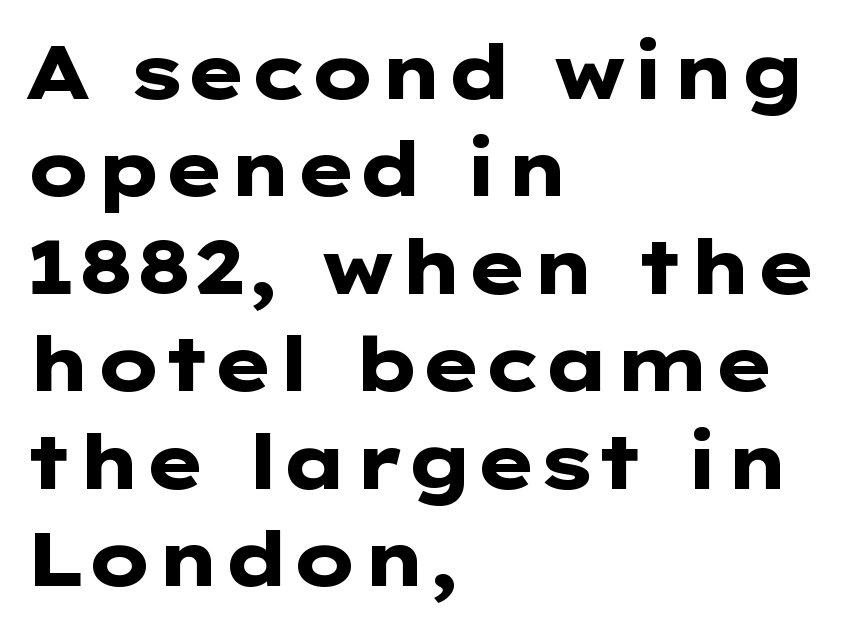
Q: Is the text bold? A: Yes.
Q: Is the text italic (slanted)? A: No, it is upright.
Q: Is the typeface a serif or a sans-serif typeface? A: Sans-serif.
Q: Is the text underlined? A: No.
Q: How is the paragraph aligned? A: Left-aligned.
Q: Is the spacing between letters normal or unusually wide? A: Normal.
Q: Is the spacing between lines tight, normal or loose? A: Normal.
Q: Width (condensed, normal, or wide)? A: Wide.
Q: Stroke contrast? A: Low.
Q: x-height? A: Medium.
